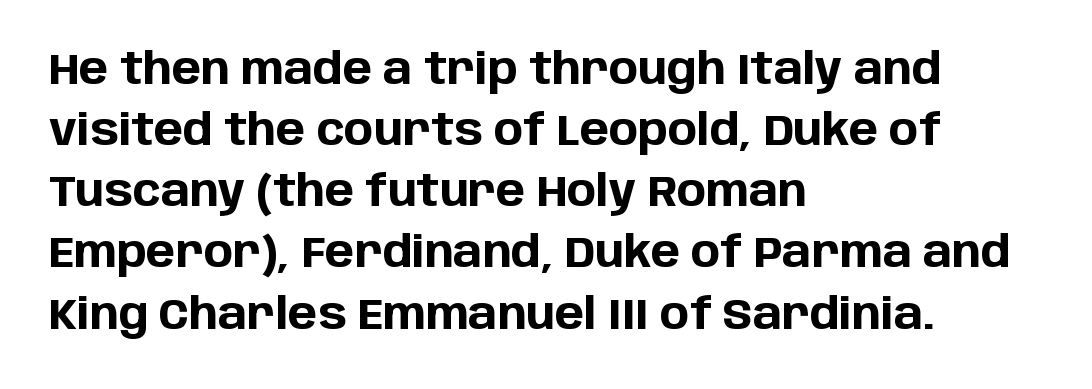
The image shows 44 px bold sans-serif type, upright; set left-aligned, normal line spacing (1.39x), normal letter spacing, not underlined; low stroke contrast and a large x-height.
